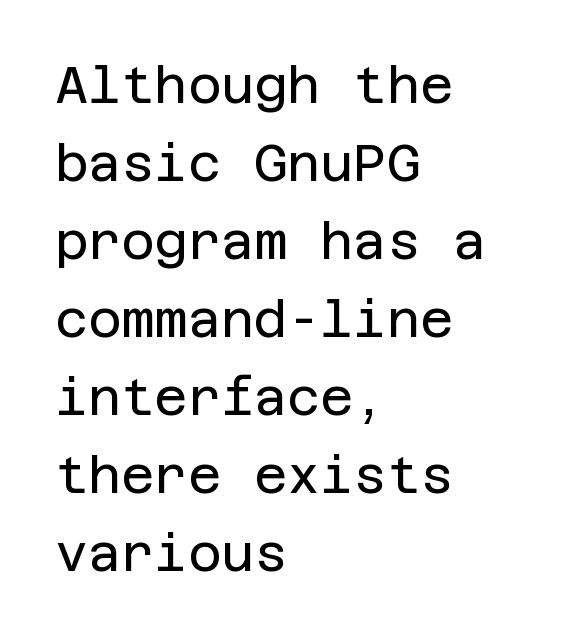
{"serif": "no", "italic": "no", "bold": "no", "weight": "regular", "width": "normal", "stroke_contrast": "low", "x_height": "large", "underline": "no", "align": "left", "line_spacing": "normal", "line_spacing_ratio": 1.53, "letter_spacing": "normal", "letter_spacing_em": 0.0, "glyph_px": 51}
